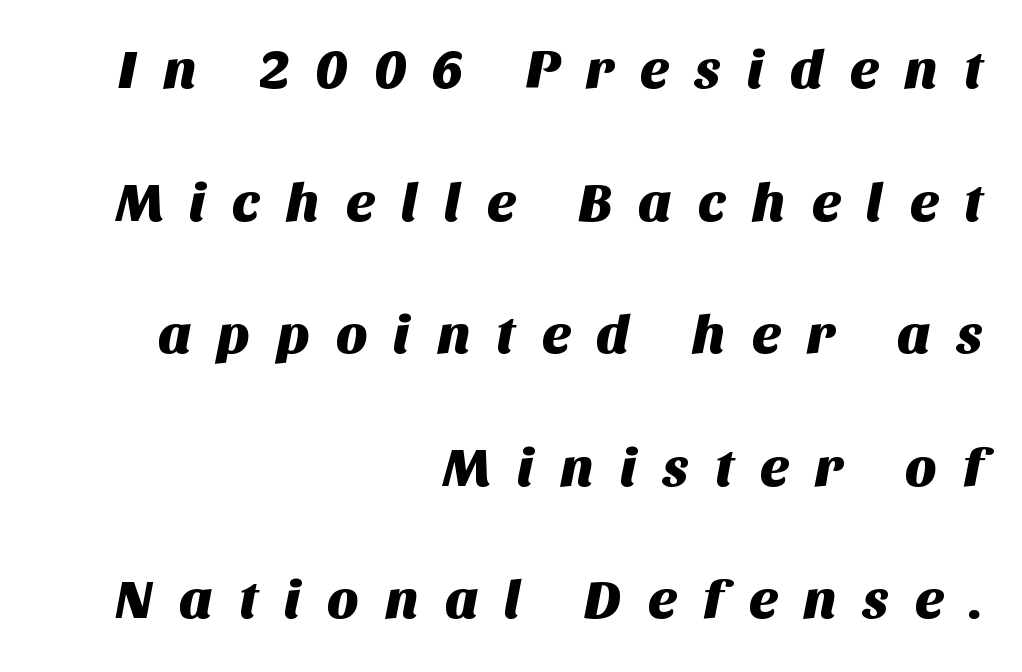
Q: Is the typeface a serif or a sans-serif typeface? A: Sans-serif.
Q: Is the text underlined? A: No.
Q: How is the paragraph aligned? A: Right-aligned.
Q: Is the spacing between letters normal or unusually wide? A: Unusually wide.
Q: Is the spacing between lines tight, normal or loose? A: Loose.
Q: Width (condensed, normal, or wide)? A: Normal.
Q: Stroke contrast? A: Medium.
Q: x-height? A: Large.
Q: Monospaced? A: No.
